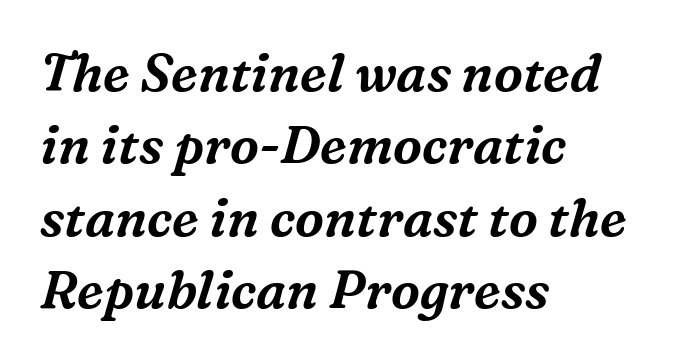
Is this a sans? No — the strokes have serifs. Glance below the letters and you will spot only blank space. The face used here is rendered with its standard letterfit. How would I describe the line gaps? Plain and ordinary. Characters are canted at an angle relative to the baseline's perpendicular. These lines are rendered in a variable-pitch font.
